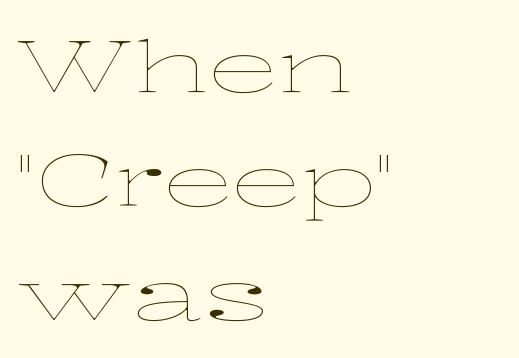
{"italic": "no", "bold": "no", "weight": "thin", "width": "wide", "stroke_contrast": "low", "x_height": "medium", "monospaced": "no", "underline": "no", "align": "left", "line_spacing": "normal", "line_spacing_ratio": 1.58, "letter_spacing": "normal", "letter_spacing_em": 0.0, "glyph_px": 72}
